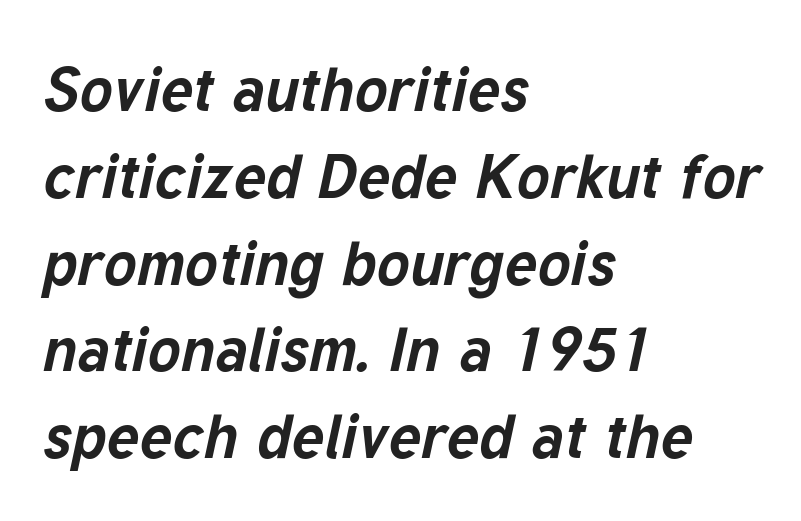
Q: Is the text bold? A: Yes.
Q: Is the text italic (slanted)? A: Yes, it leans right by about 12 degrees.
Q: Is the text underlined? A: No.
Q: How is the paragraph aligned? A: Left-aligned.
Q: Is the spacing between letters normal or unusually wide? A: Normal.
Q: Is the spacing between lines tight, normal or loose? A: Normal.
Q: Width (condensed, normal, or wide)? A: Normal.
Q: Stroke contrast? A: Low.
Q: x-height? A: Medium.
Q: Monospaced? A: No.
